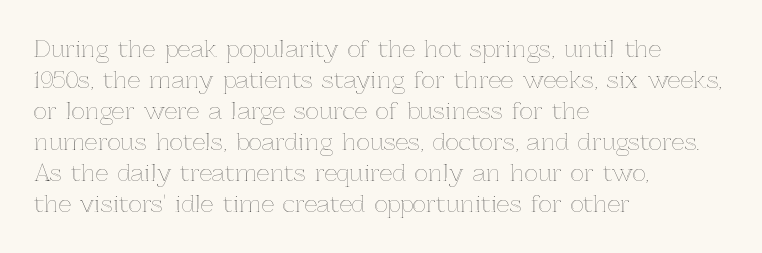
The image shows 23 px text type, upright; set left-aligned, normal line spacing (1.35x), normal letter spacing, not underlined.
